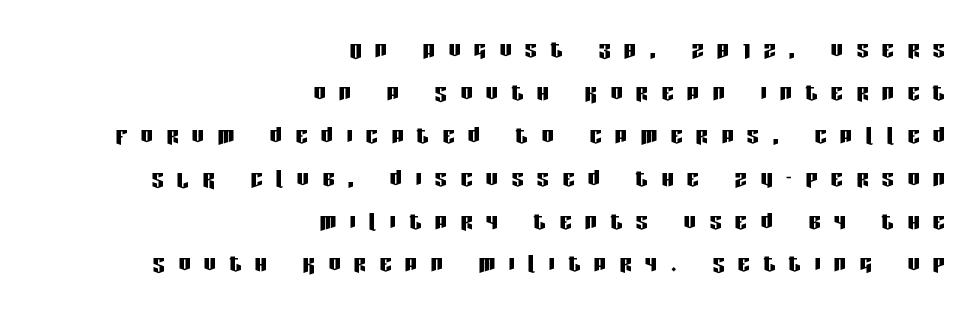
{"serif": "no", "italic": "no", "width": "condensed", "stroke_contrast": "low", "x_height": "large", "monospaced": "no", "underline": "no", "align": "right", "line_spacing": "normal", "line_spacing_ratio": 1.43, "letter_spacing": "wide", "letter_spacing_em": 0.45, "glyph_px": 30}
